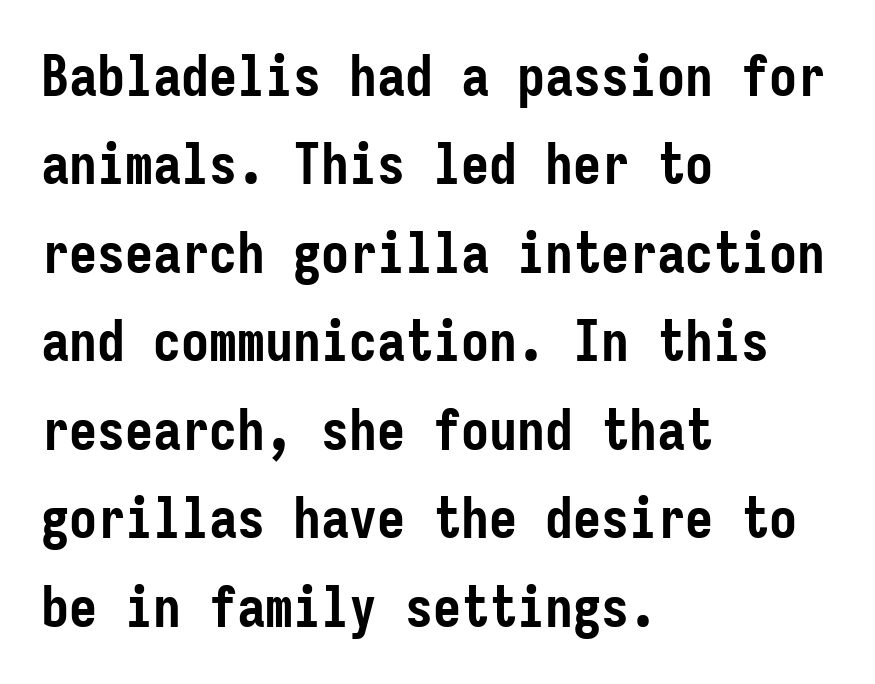
Q: Is the text bold? A: Yes.
Q: Is the text italic (slanted)? A: No, it is upright.
Q: Is the typeface a serif or a sans-serif typeface? A: Sans-serif.
Q: Is the text underlined? A: No.
Q: How is the paragraph aligned? A: Left-aligned.
Q: Is the spacing between letters normal or unusually wide? A: Normal.
Q: Is the spacing between lines tight, normal or loose? A: Normal.
Q: Width (condensed, normal, or wide)? A: Condensed.
Q: Stroke contrast? A: Low.
Q: x-height? A: Medium.
Q: Monospaced? A: Yes.
